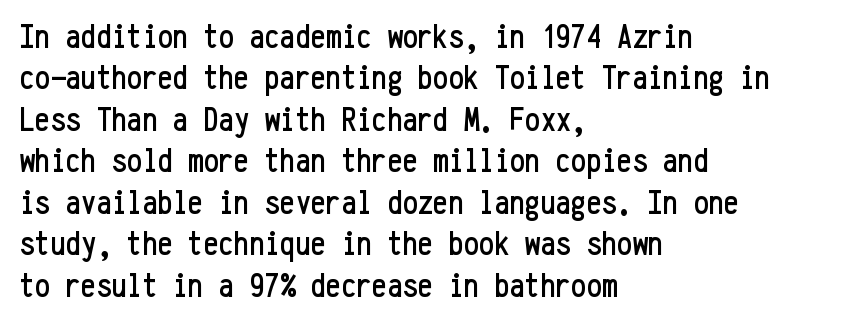
The image shows 34 px condensed sans-serif type, upright, monospaced; set left-aligned, line spacing 1.22x, normal letter spacing, not underlined; low stroke contrast and a medium x-height.
